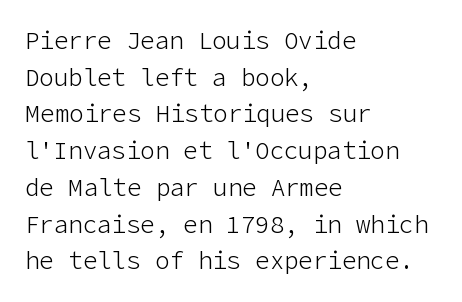
Q: Is the text bold? A: No.
Q: Is the text italic (slanted)? A: No, it is upright.
Q: Is the text underlined? A: No.
Q: How is the paragraph aligned? A: Left-aligned.
Q: Is the spacing between letters normal or unusually wide? A: Normal.
Q: Is the spacing between lines tight, normal or loose? A: Normal.
